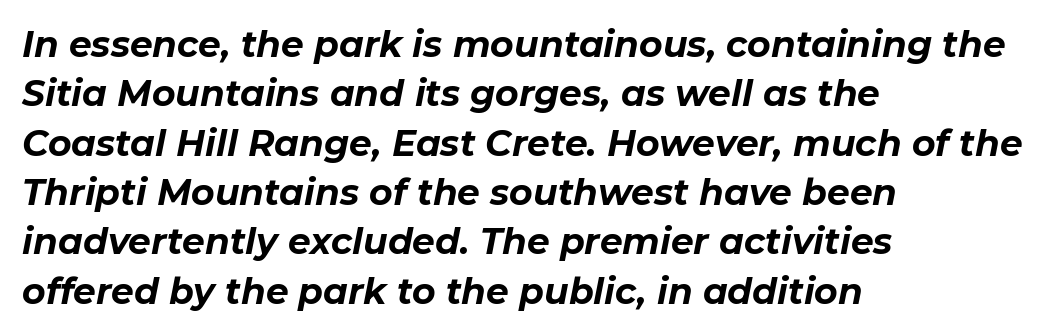
The image shows 36 px bold type, italic (leaning right); set left-aligned, normal line spacing (1.37x), normal letter spacing, not underlined; low stroke contrast and a medium x-height.
